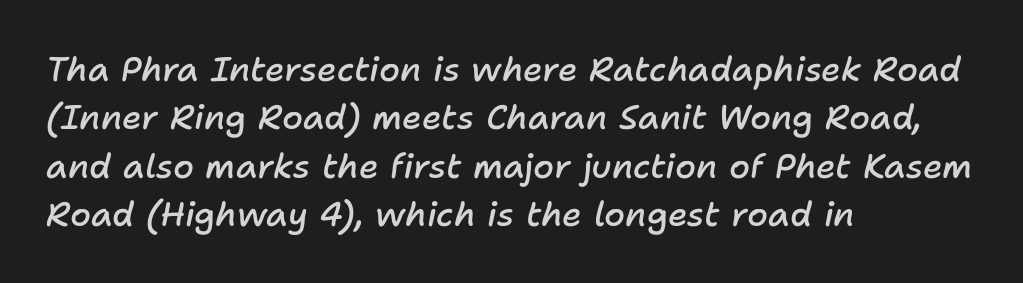
Q: Is the text bold? A: Semi-bold.
Q: Is the text italic (slanted)? A: Yes, it leans right by about 11 degrees.
Q: Is the text underlined? A: No.
Q: How is the paragraph aligned? A: Left-aligned.
Q: Is the spacing between letters normal or unusually wide? A: Normal.
Q: Is the spacing between lines tight, normal or loose? A: Normal.
Q: Width (condensed, normal, or wide)? A: Normal.
Q: Stroke contrast? A: Low.
Q: x-height? A: Medium.
Q: Monospaced? A: No.
